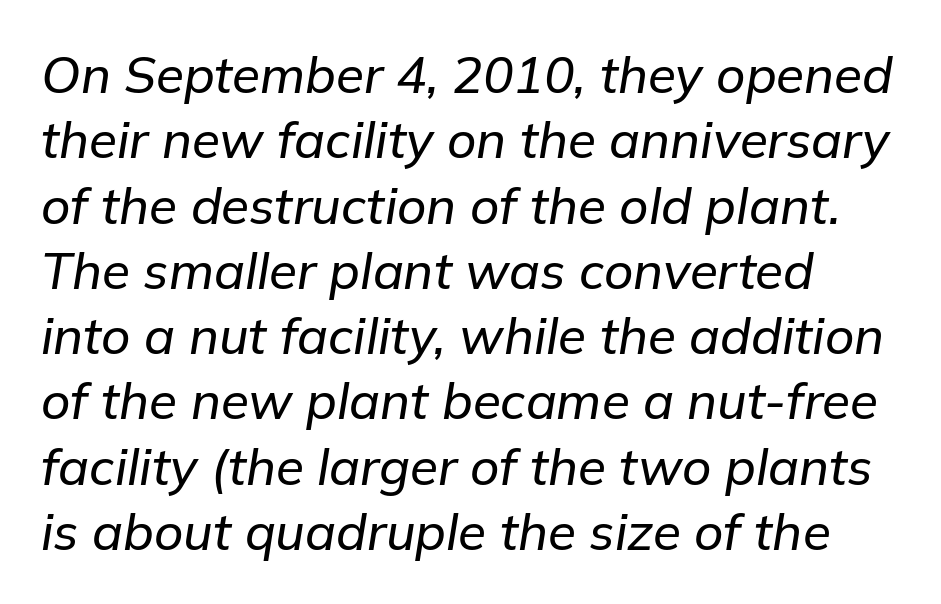
Q: Is the text italic (slanted)? A: Yes, it leans right by about 9 degrees.
Q: Is the text underlined? A: No.
Q: Is the spacing between letters normal or unusually wide? A: Normal.
Q: Is the spacing between lines tight, normal or loose? A: Normal.
Q: Width (condensed, normal, or wide)? A: Normal.
Q: Stroke contrast? A: Low.
Q: x-height? A: Medium.
Q: Monospaced? A: No.
